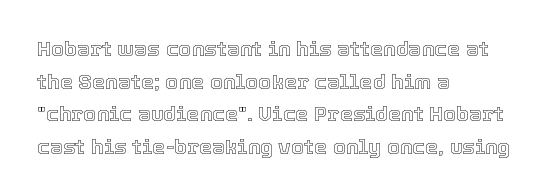
The image shows 21 px text type, upright; set left-aligned, normal line spacing (1.55x), normal letter spacing, not underlined.
